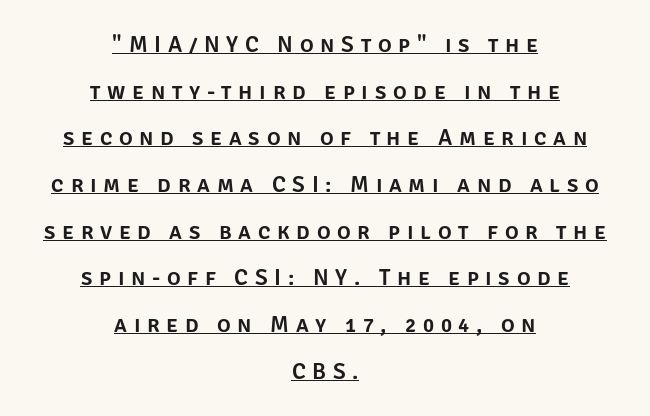
{"italic": "no", "underline": "yes", "align": "center", "line_spacing": "loose", "line_spacing_ratio": 2.03, "letter_spacing": "wide", "letter_spacing_em": 0.29, "glyph_px": 23}
